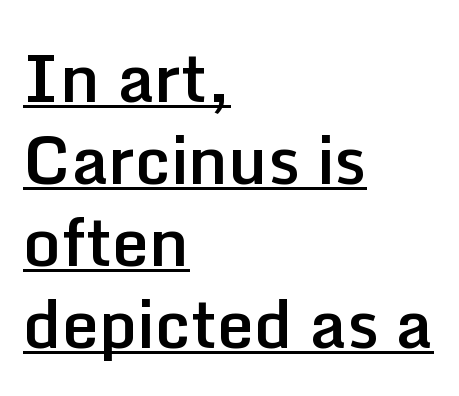
Like a heading marked for emphasis, these lines bear an underscore. A typesetter would mark this as roman, not italic. Typeset ragged right — the left edge is the straight one. No feet cap the strokes, marking this as sans-serif type. These lines keep a tight, regular rhythm from letter to letter.
